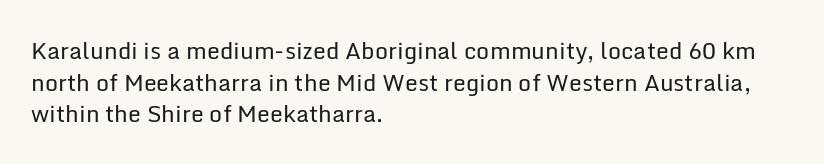
Q: Is the text bold? A: No.
Q: Is the text italic (slanted)? A: No, it is upright.
Q: Is the text underlined? A: No.
Q: How is the paragraph aligned? A: Left-aligned.
Q: Is the spacing between letters normal or unusually wide? A: Normal.
Q: Is the spacing between lines tight, normal or loose? A: Normal.
